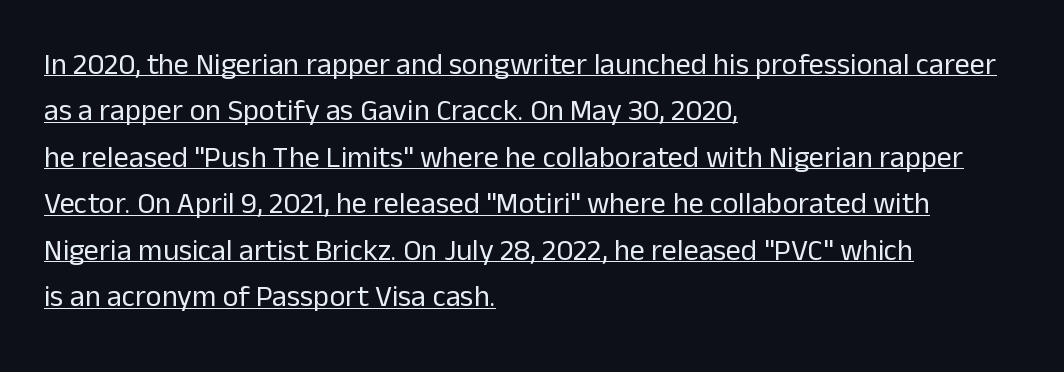
The image shows 30 px regular-weight sans-serif type, upright; set left-aligned, normal line spacing (1.55x), normal letter spacing, underlined; low stroke contrast and a medium x-height.
